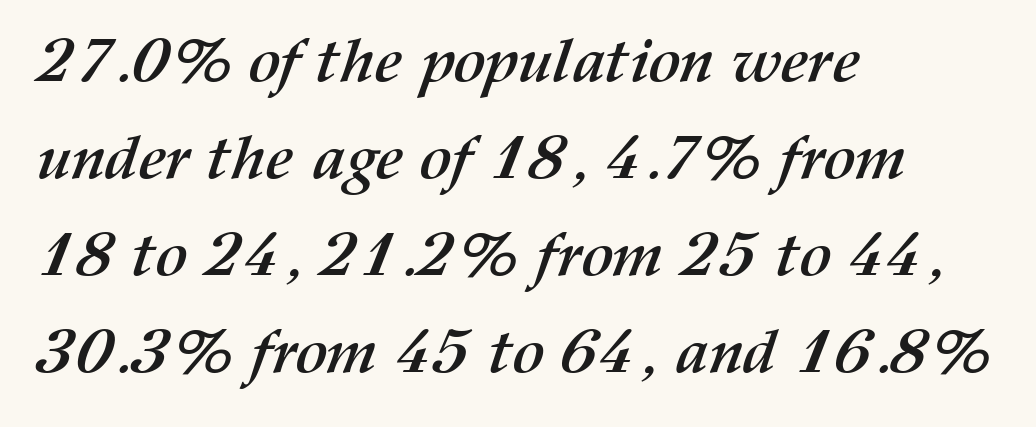
The glyphs are unaccompanied by any horizontal stroke below them. Here the designer chose a conventional face with non-uniform glyph widths. Short and long lines alike share a common starting point at left. The passage shown is emphatically bold. Tracking value appears to be zero — textbook default spacing. Vertically, the passage feels balanced, rows spaced as you'd expect.
